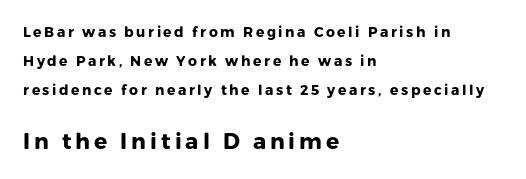
The image shows 22 px bold type, upright; set left-aligned, loose line spacing (2.06x), not underlined; the second (bottom) block is 1.57x larger.
